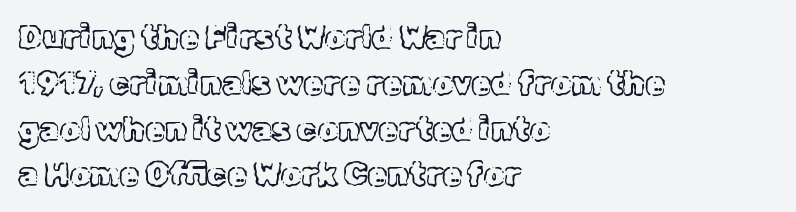
Short and long lines alike share a common starting point at left. Bare-footed words on every line. There is no visible air inserted between adjacent glyphs. Notice how the stems are strictly vertical — no italics here. The lines sit at an ordinary, default distance from one another.
